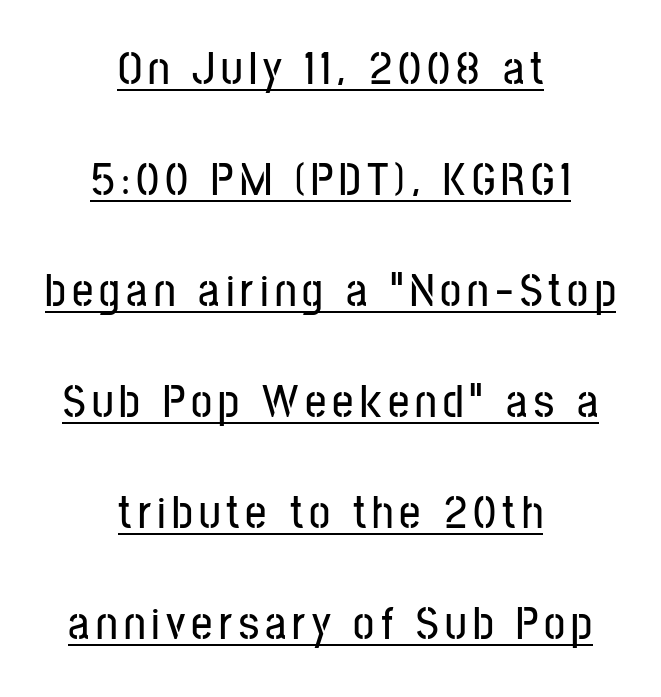
The image shows 47 px condensed sans-serif type, upright; set centered, loose line spacing (2.36x), underlined; low stroke contrast and a medium x-height.
